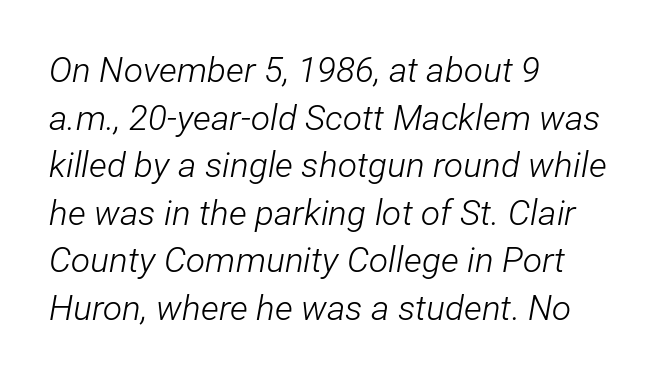
Q: Is the text bold? A: No.
Q: Is the text italic (slanted)? A: Yes, it leans right by about 12 degrees.
Q: Is the text underlined? A: No.
Q: How is the paragraph aligned? A: Left-aligned.
Q: Is the spacing between letters normal or unusually wide? A: Normal.
Q: Is the spacing between lines tight, normal or loose? A: Normal.
Q: Width (condensed, normal, or wide)? A: Condensed.
Q: Stroke contrast? A: Low.
Q: x-height? A: Medium.
Q: Monospaced? A: No.
